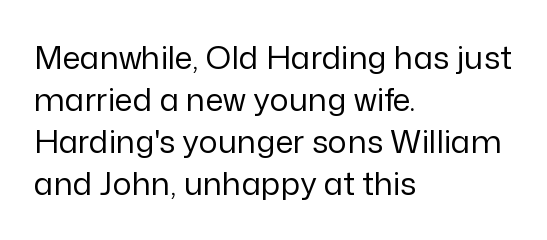
The image shows 32 px regular-weight sans-serif type, upright; set left-aligned, normal line spacing (1.31x), normal letter spacing, not underlined; low stroke contrast and a medium x-height.
